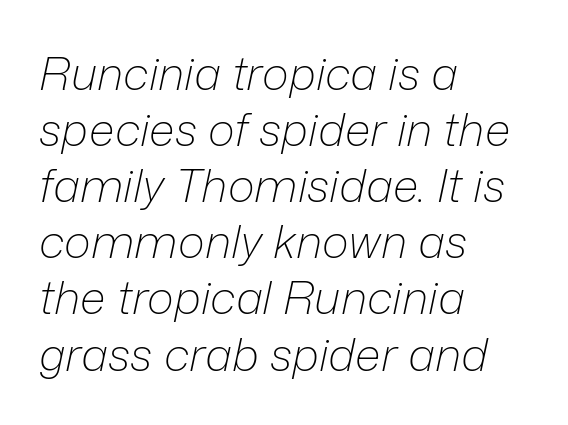
Bare-footed words on every line. Stems and bowls with no extra thickness — not bold. The horizontal fit of the characters is conventional and even. The lines in this sample share a left origin and differ only in where they stop. Style check: oblique. You could not count columns in this text — the font is proportionally spaced.
